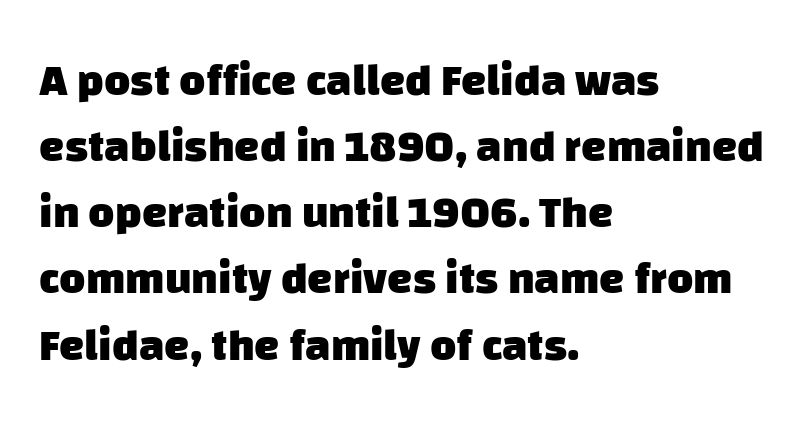
The image shows 45 px heavy sans-serif type; set left-aligned, normal line spacing (1.47x), normal letter spacing, not underlined; low stroke contrast and a large x-height.
